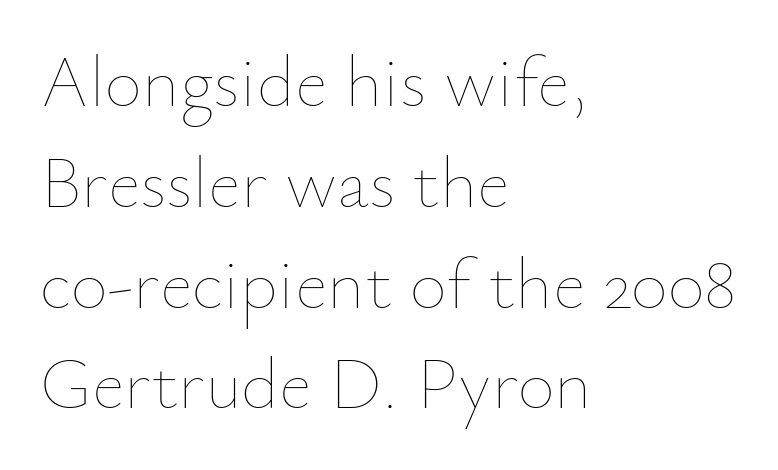
Q: Is the text bold? A: No.
Q: Is the text italic (slanted)? A: No, it is upright.
Q: Is the text underlined? A: No.
Q: How is the paragraph aligned? A: Left-aligned.
Q: Is the spacing between letters normal or unusually wide? A: Normal.
Q: Is the spacing between lines tight, normal or loose? A: Normal.
Q: Width (condensed, normal, or wide)? A: Normal.
Q: Stroke contrast? A: Low.
Q: x-height? A: Small.
Q: Monospaced? A: No.
